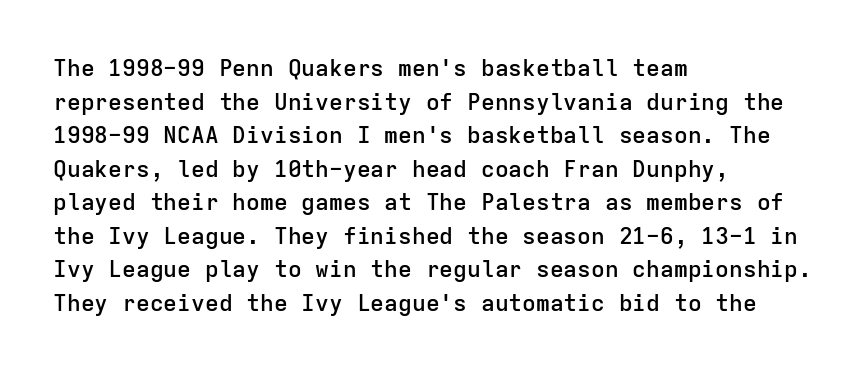
The image shows 23 px text type, upright; set left-aligned, normal line spacing (1.46x), normal letter spacing, not underlined.
